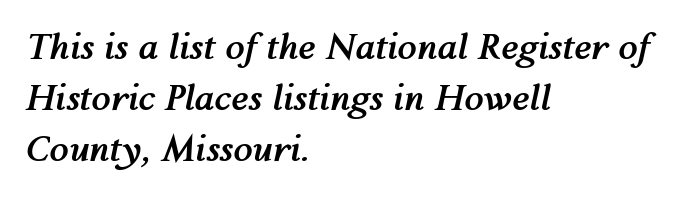
Q: Is the text bold? A: Yes.
Q: Is the text italic (slanted)? A: Yes, it leans right by about 12 degrees.
Q: Is the text underlined? A: No.
Q: How is the paragraph aligned? A: Left-aligned.
Q: Is the spacing between letters normal or unusually wide? A: Normal.
Q: Is the spacing between lines tight, normal or loose? A: Normal.
Q: Width (condensed, normal, or wide)? A: Normal.
Q: Stroke contrast? A: Medium.
Q: x-height? A: Medium.
Q: Monospaced? A: No.
